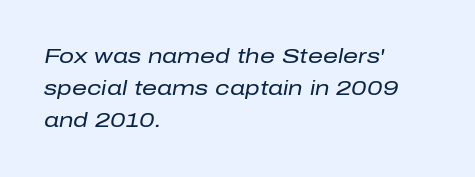
{"italic": "yes", "lean": "right", "slant_degrees": 10, "bold": "no", "underline": "no", "align": "left", "line_spacing": "normal", "line_spacing_ratio": 1.53, "letter_spacing": "normal", "letter_spacing_em": 0.0, "glyph_px": 21}
